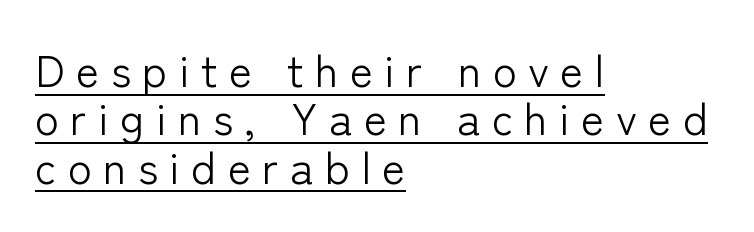
The image shows 44 px light sans-serif type, upright; set left-aligned, tight line spacing (1.1x), unusually wide letter spacing (+0.26 em), underlined; low stroke contrast and a medium x-height.
